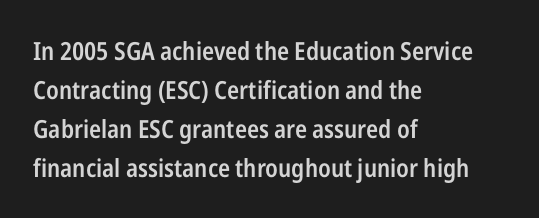
{"italic": "no", "bold": "semi", "underline": "no", "align": "left", "line_spacing": "normal", "line_spacing_ratio": 1.56, "letter_spacing": "normal", "letter_spacing_em": 0.0, "glyph_px": 25}
